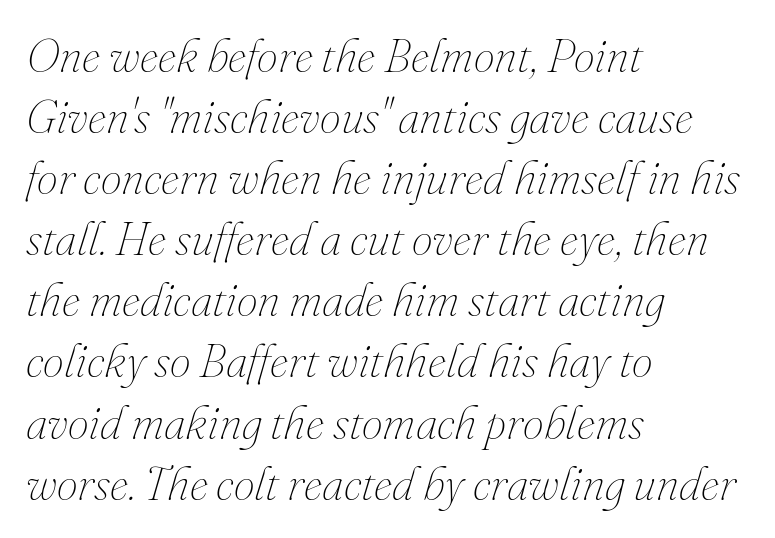
{"italic": "yes", "lean": "right", "slant_degrees": 16, "bold": "no", "weight": "thin", "width": "normal", "stroke_contrast": "medium", "x_height": "small", "monospaced": "no", "underline": "no", "align": "left", "line_spacing": "normal", "line_spacing_ratio": 1.3, "letter_spacing": "normal", "letter_spacing_em": 0.0, "glyph_px": 47}
